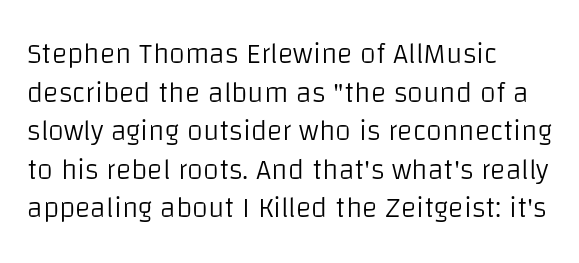
These lines are set flush left with a ragged right edge. A light-to-regular cut is what we see here. Looks like regular typesetting: each glyph gets only the width it needs. The baseline area is clear. The vertical gap from one line to the next is medium. A sans-serif font was chosen for this passage.
